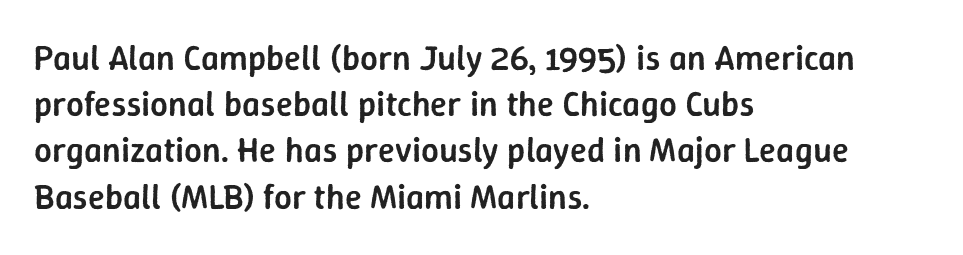
Q: Is the text bold? A: Semi-bold.
Q: Is the text italic (slanted)? A: No, it is upright.
Q: Is the typeface a serif or a sans-serif typeface? A: Sans-serif.
Q: Is the text underlined? A: No.
Q: How is the paragraph aligned? A: Left-aligned.
Q: Is the spacing between letters normal or unusually wide? A: Normal.
Q: Is the spacing between lines tight, normal or loose? A: Normal.
Q: Width (condensed, normal, or wide)? A: Normal.
Q: Stroke contrast? A: Low.
Q: x-height? A: Medium.
Q: Monospaced? A: No.
